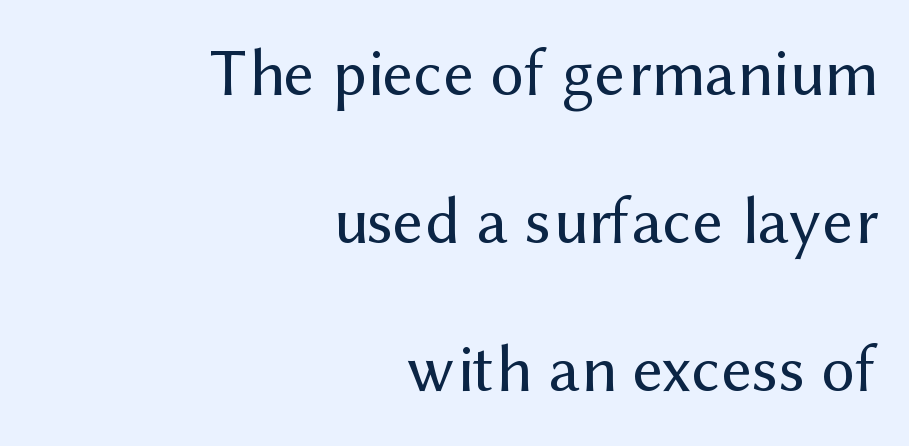
The image shows 67 px regular-weight sans-serif type, upright; set right-aligned, loose line spacing (2.21x), normal letter spacing, not underlined; medium stroke contrast and a medium x-height.
